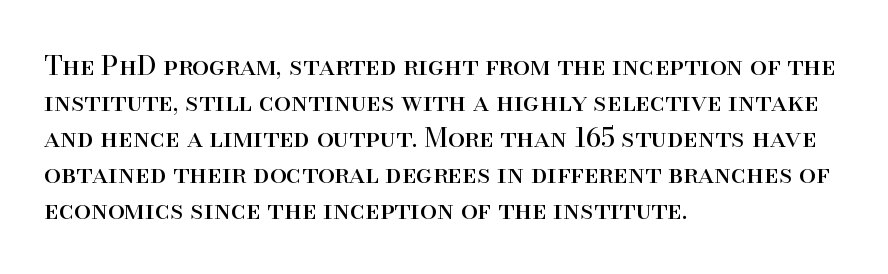
A clean baseline with only descenders dipping below it. The letters stand upright; this is a roman face. The letterforms sit shoulder to shoulder at normal distance. The compositor pushed each line to the left boundary.
